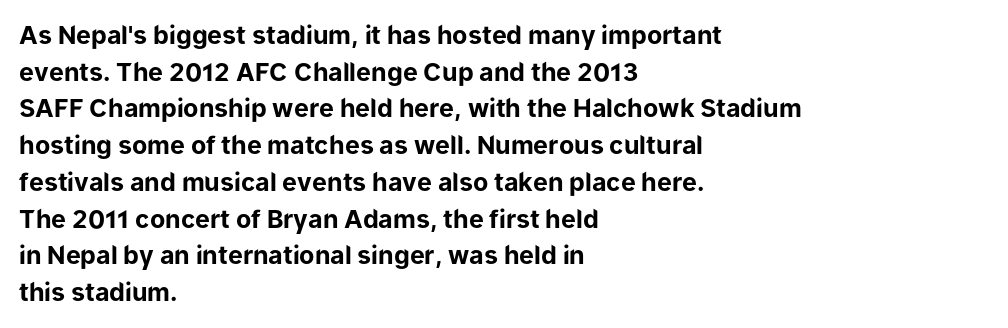
{"italic": "no", "bold": "yes", "underline": "no", "align": "left", "line_spacing": "normal", "line_spacing_ratio": 1.47, "letter_spacing": "normal", "letter_spacing_em": 0.0, "glyph_px": 25}
